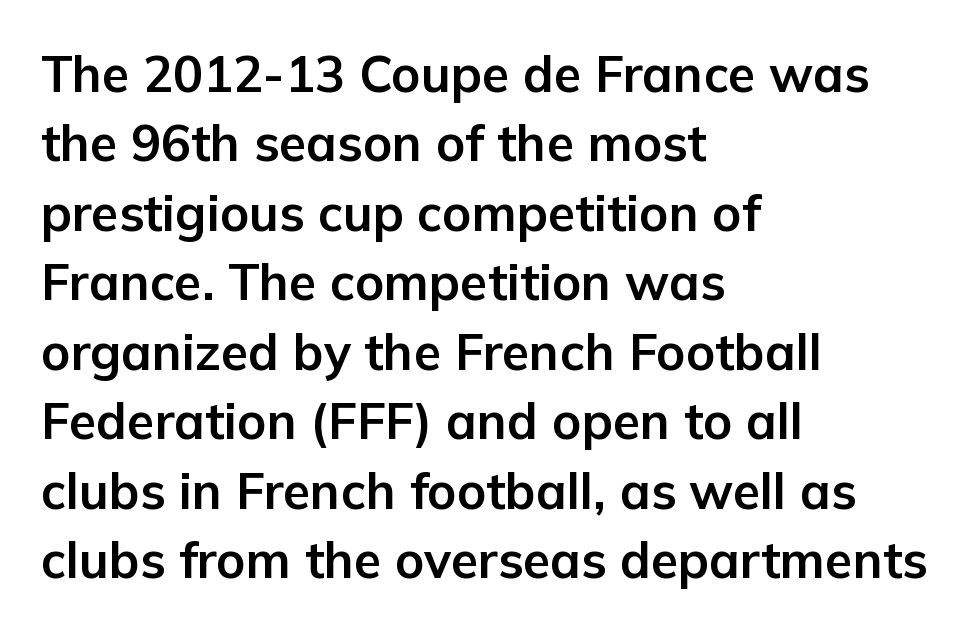
Designer's note — italics off, roman on. This sample uses plain, unmodified letter spacing. This sample uses a sans-serif face. The setting favours the left margin, as ordinary paragraphs usually do.
